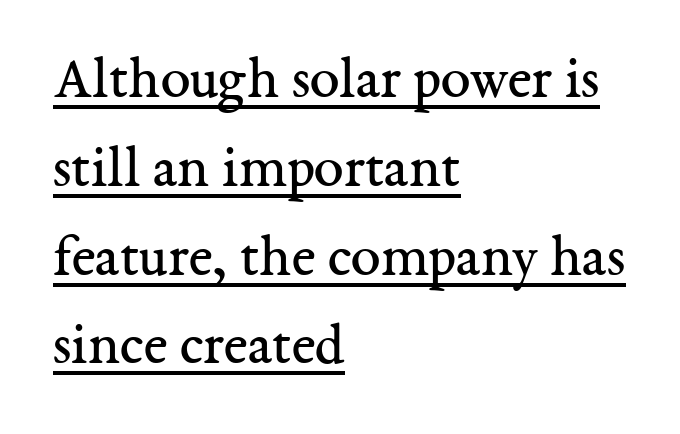
A serif font was chosen for this passage. Stroke thickness stays within the range of a standard reading face or lighter. It's the straight-up-and-down kind of type. The type is set solid horizontally, with unmodified tracking.
